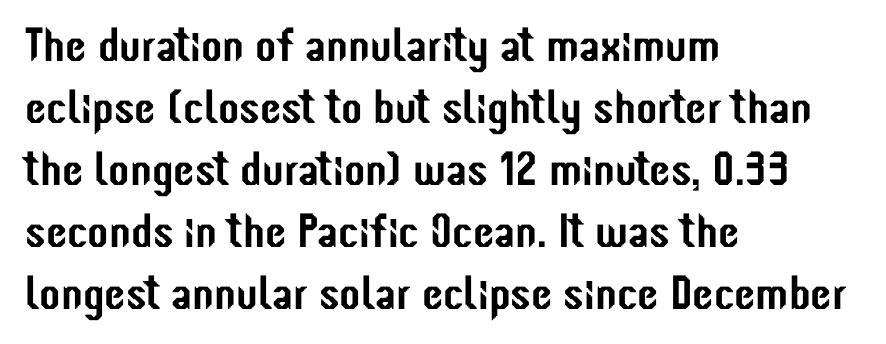
Q: Is the text italic (slanted)? A: No, it is upright.
Q: Is the typeface a serif or a sans-serif typeface? A: Sans-serif.
Q: Is the text underlined? A: No.
Q: How is the paragraph aligned? A: Left-aligned.
Q: Is the spacing between letters normal or unusually wide? A: Normal.
Q: Is the spacing between lines tight, normal or loose? A: Normal.
Q: Width (condensed, normal, or wide)? A: Condensed.
Q: Stroke contrast? A: Low.
Q: x-height? A: Medium.
Q: Monospaced? A: No.
